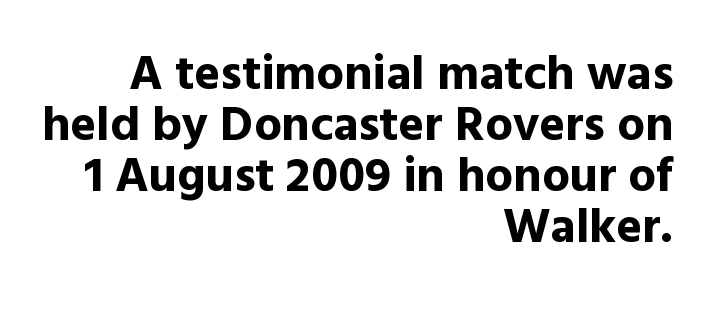
The characters look thick and weighty, a clear bold. Casual observation: everything's shoved over to the right. Looks like regular typesetting: each glyph gets only the width it needs. How would I describe the line gaps? Narrow and economical.
